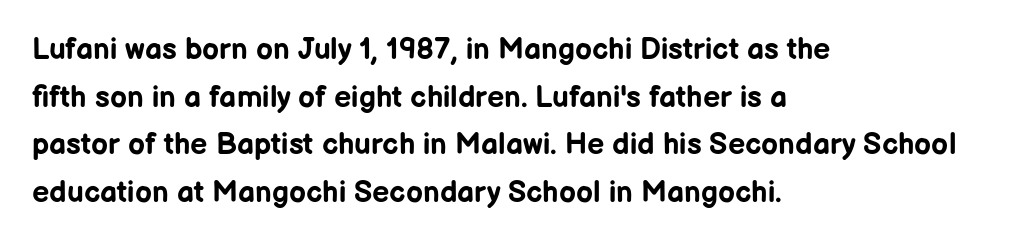
Just letters on the line, the space beneath them empty. The lettering holds an erect, upright posture throughout. This is heavy type, rendered in bold. Casual observation: everything's shoved over to the left. Letter spacing: default. The font family rendered here belongs to the sans-serif group.
